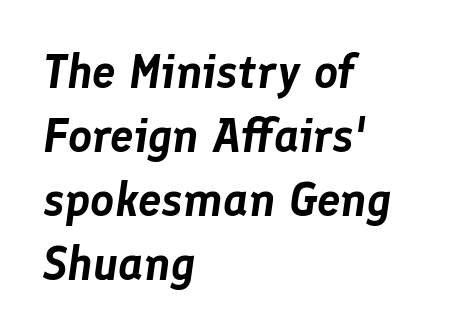
Q: Is the text italic (slanted)? A: Yes, it leans right by about 8 degrees.
Q: Is the text underlined? A: No.
Q: How is the paragraph aligned? A: Left-aligned.
Q: Is the spacing between letters normal or unusually wide? A: Normal.
Q: Is the spacing between lines tight, normal or loose? A: Normal.
Q: Width (condensed, normal, or wide)? A: Normal.
Q: Stroke contrast? A: Low.
Q: x-height? A: Medium.
Q: Monospaced? A: No.
